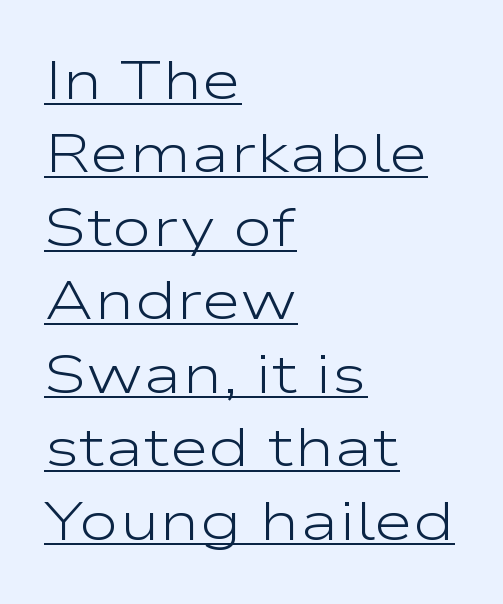
{"serif": "no", "italic": "no", "bold": "no", "weight": "light", "width": "wide", "stroke_contrast": "low", "x_height": "medium", "monospaced": "no", "underline": "yes", "align": "left", "line_spacing": "normal", "line_spacing_ratio": 1.36, "letter_spacing": "normal", "letter_spacing_em": 0.0, "glyph_px": 54}
